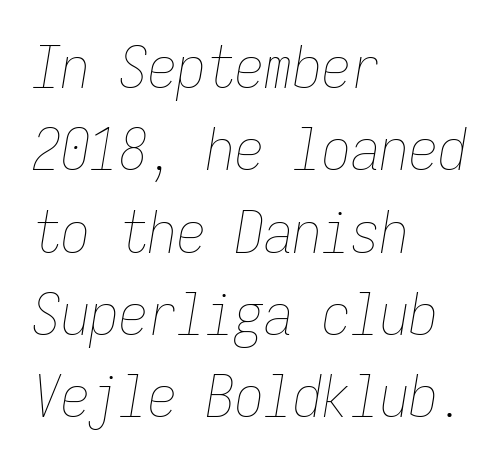
{"italic": "yes", "lean": "right", "slant_degrees": 9, "bold": "no", "weight": "thin", "width": "condensed", "stroke_contrast": "low", "x_height": "medium", "monospaced": "yes", "underline": "no", "align": "left", "line_spacing": "normal", "line_spacing_ratio": 1.42, "letter_spacing": "normal", "letter_spacing_em": 0.0, "glyph_px": 58}
